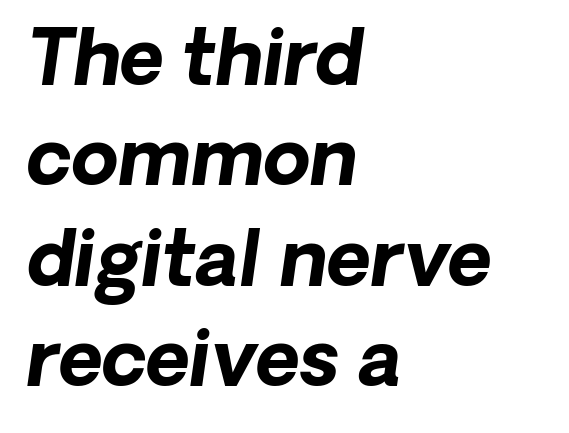
Q: Is the text bold? A: Yes.
Q: Is the text italic (slanted)? A: Yes, it leans right by about 8 degrees.
Q: Is the text underlined? A: No.
Q: How is the paragraph aligned? A: Left-aligned.
Q: Is the spacing between letters normal or unusually wide? A: Normal.
Q: Is the spacing between lines tight, normal or loose? A: Normal.
Q: Width (condensed, normal, or wide)? A: Normal.
Q: Stroke contrast? A: Low.
Q: x-height? A: Medium.
Q: Monospaced? A: No.
